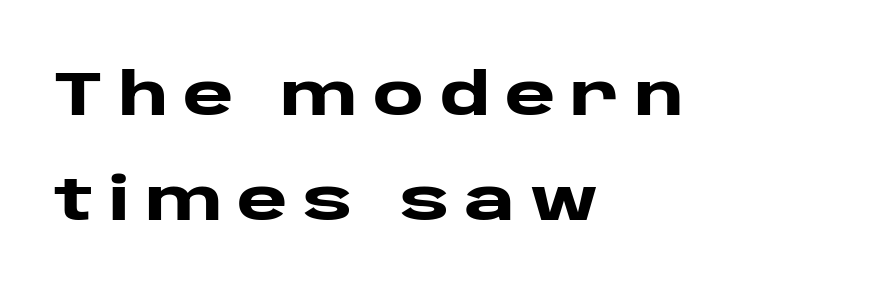
These lines are rendered in a variable-pitch font. Descenders hang freely into open space. When letters stand straight like this, we call the style roman or upright. Left-aligned paragraph, ragged on the right. A typesetter would call this heavily tracked-out type. Letterform terminals end flat and unadorned throughout the passage.
